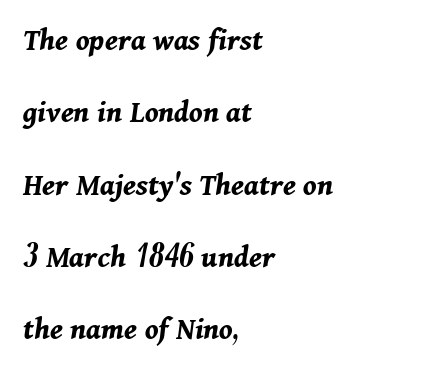
The image shows 32 px bold type, italic (leaning right); set left-aligned, loose line spacing (2.26x), normal letter spacing, not underlined; medium stroke contrast and a medium x-height.
